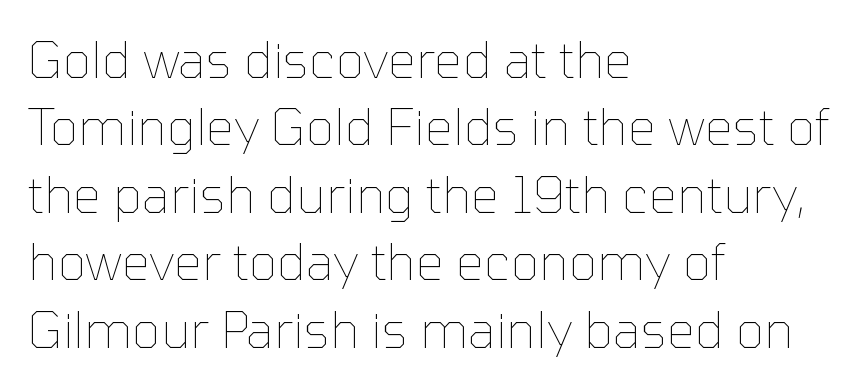
{"italic": "no", "bold": "no", "weight": "thin", "width": "normal", "stroke_contrast": "low", "x_height": "medium", "monospaced": "no", "underline": "no", "align": "left", "line_spacing": "normal", "line_spacing_ratio": 1.35, "letter_spacing": "normal", "letter_spacing_em": 0.0, "glyph_px": 50}
